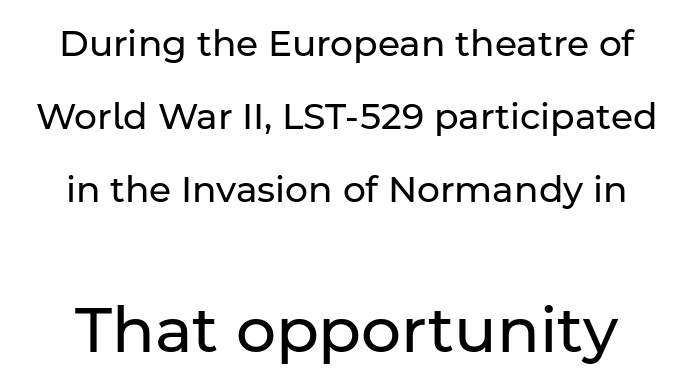
Q: Is the text bold? A: No.
Q: Is the text italic (slanted)? A: No, it is upright.
Q: Is the typeface a serif or a sans-serif typeface? A: Sans-serif.
Q: Is the text underlined? A: No.
Q: Is the spacing between letters normal or unusually wide? A: Normal.
Q: Is the spacing between lines tight, normal or loose? A: Loose.
Q: Which block of text is set in a larger size, the first (top) or the second (bottom)? A: The second (bottom) one.
Q: Width (condensed, normal, or wide)? A: Normal.
Q: Stroke contrast? A: Low.
Q: x-height? A: Medium.
Q: Monospaced? A: No.
